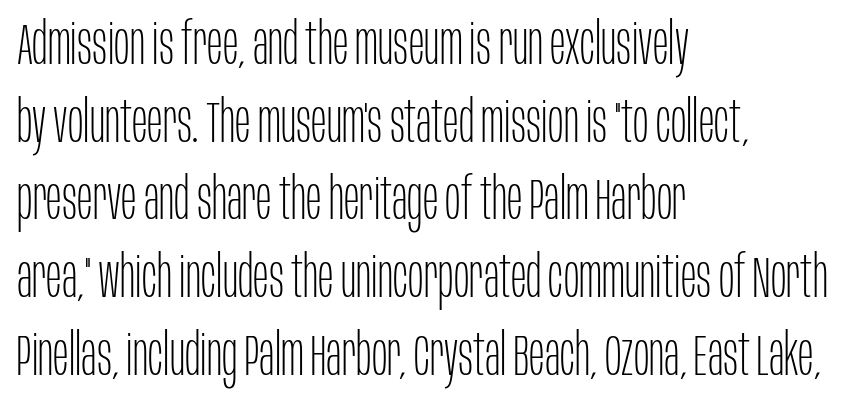
Q: Is the text bold? A: No.
Q: Is the text italic (slanted)? A: No, it is upright.
Q: Is the typeface a serif or a sans-serif typeface? A: Sans-serif.
Q: Is the text underlined? A: No.
Q: How is the paragraph aligned? A: Left-aligned.
Q: Is the spacing between letters normal or unusually wide? A: Normal.
Q: Is the spacing between lines tight, normal or loose? A: Normal.
Q: Width (condensed, normal, or wide)? A: Condensed.
Q: Stroke contrast? A: Low.
Q: x-height? A: Large.
Q: Monospaced? A: No.
